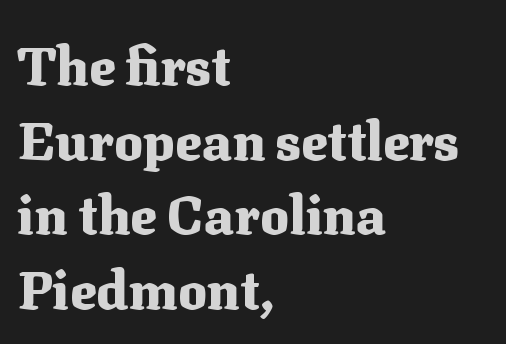
{"serif": "yes", "italic": "no", "bold": "yes", "weight": "heavy", "width": "normal", "stroke_contrast": "medium", "x_height": "medium", "monospaced": "no", "underline": "no", "align": "left", "line_spacing": "normal", "line_spacing_ratio": 1.38, "letter_spacing": "normal", "letter_spacing_em": 0.0, "glyph_px": 54}
